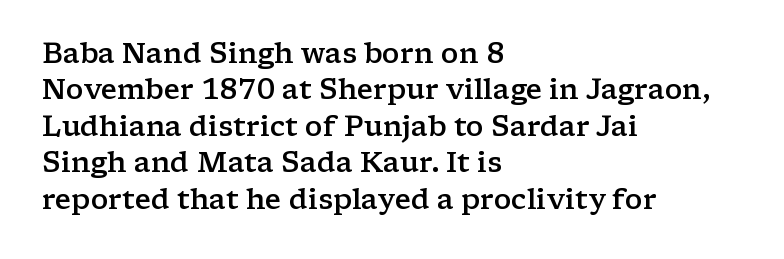
The axis of the letterforms is exactly vertical. In terms of letterform style, serifs are clearly present. Proportional: the letters do not fall into vertical columns. The rendering anchors every line to the left-hand side. The foot of each line stays bare and open.
